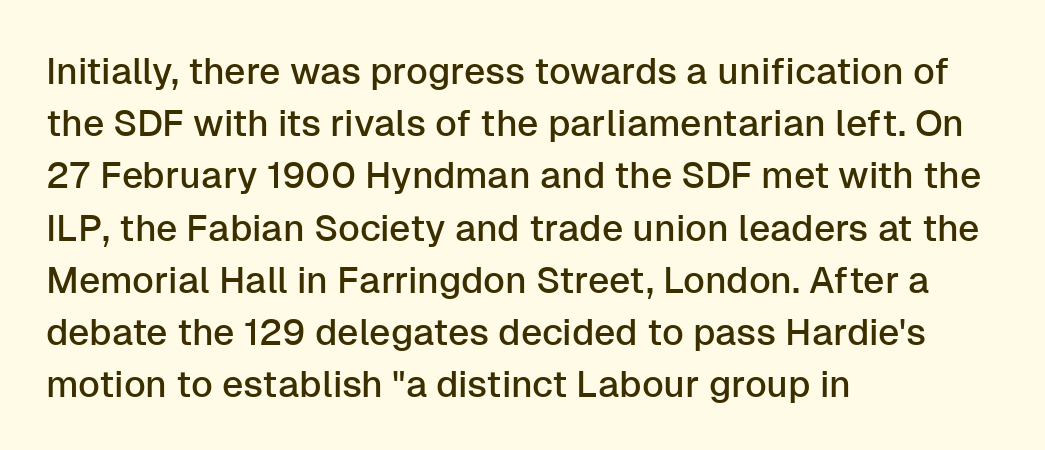
The image shows 37 px sans-serif type, upright; set left-aligned, normal line spacing (1.41x), normal letter spacing, not underlined; low stroke contrast and a medium x-height.
